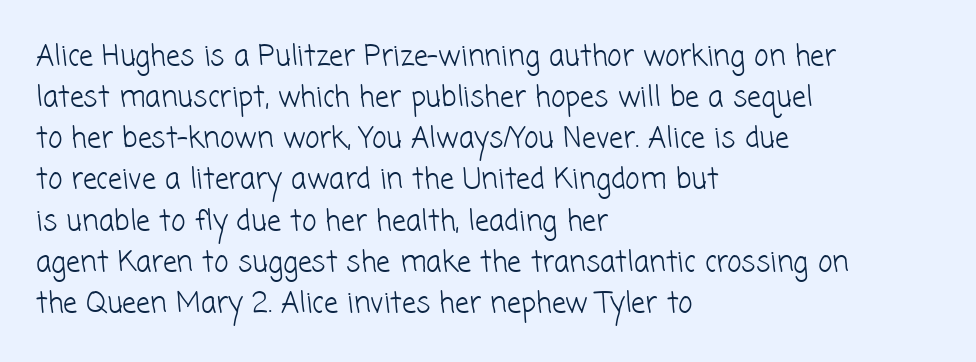
Q: Is the text bold? A: No.
Q: Is the typeface a serif or a sans-serif typeface? A: Sans-serif.
Q: Is the text underlined? A: No.
Q: How is the paragraph aligned? A: Left-aligned.
Q: Is the spacing between letters normal or unusually wide? A: Normal.
Q: Is the spacing between lines tight, normal or loose? A: Normal.
Q: Width (condensed, normal, or wide)? A: Normal.
Q: Stroke contrast? A: Low.
Q: x-height? A: Medium.
Q: Monospaced? A: No.
